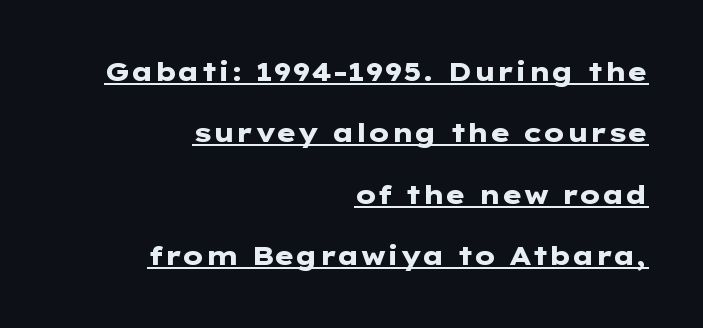
The image shows 26 px bold type, upright; set right-aligned, loose line spacing (2.36x), normal letter spacing, underlined.
